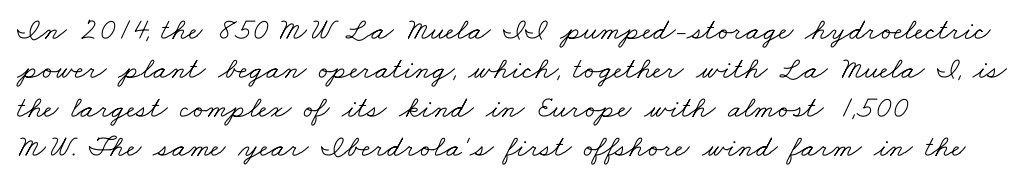
{"serif": "yes", "bold": "no", "weight": "light", "width": "wide", "stroke_contrast": "low", "x_height": "small", "monospaced": "no", "underline": "no", "align": "left", "line_spacing": "normal", "line_spacing_ratio": 1.26, "letter_spacing": "normal", "letter_spacing_em": 0.0, "glyph_px": 31}
